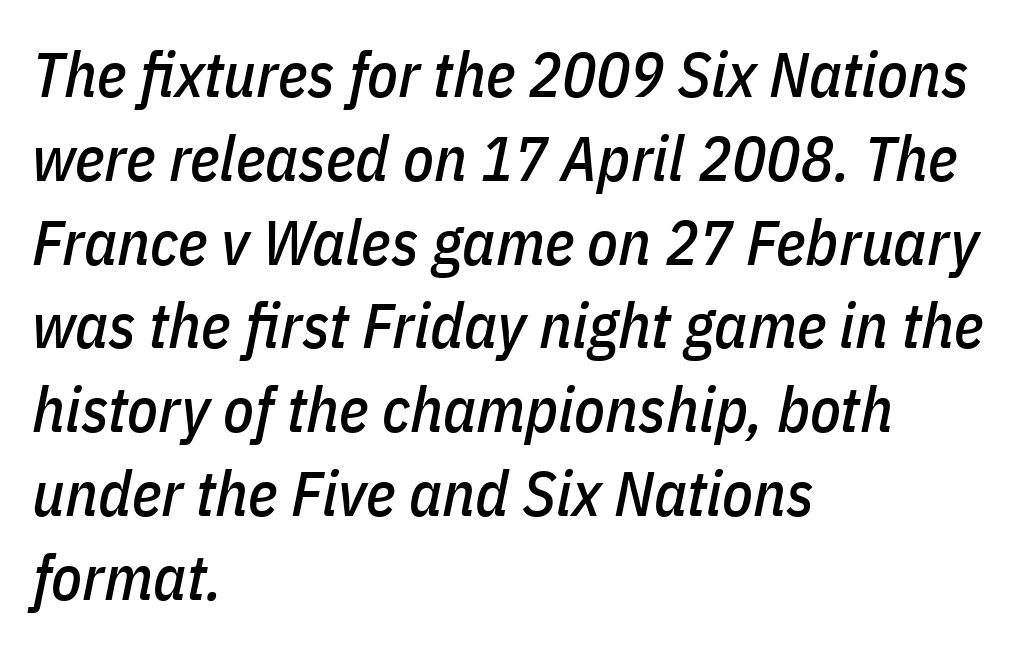
The image shows 63 px condensed type, italic (leaning right); set left-aligned, normal line spacing (1.33x), normal letter spacing, not underlined; low stroke contrast and a medium x-height.
